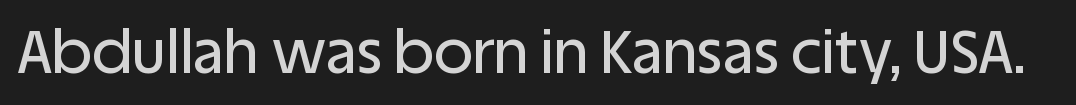
Spacing verdict: proportional, widths tailored to each character. Serifs: no, the terminals of the letterforms are clean. Between one letter and the next there's only the usual sliver of space. Has an underline been added? It has not. The lettering holds an erect, upright posture throughout.
